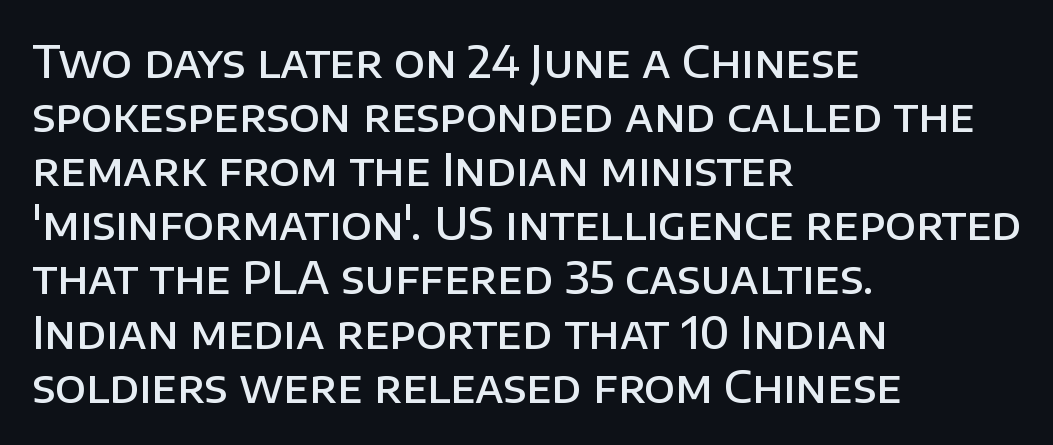
The image shows 44 px semibold sans-serif type, upright; set left-aligned, line spacing 1.23x, normal letter spacing, not underlined; low stroke contrast and a large x-height.
